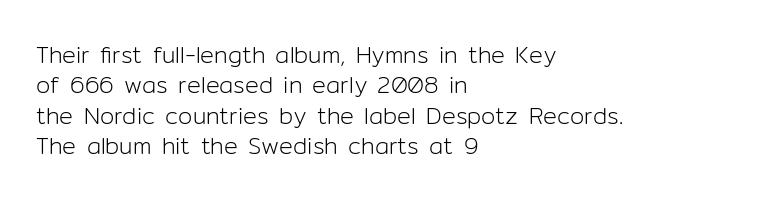
The image shows 23 px text type, upright; set left-aligned, normal line spacing (1.32x), normal letter spacing, not underlined.
